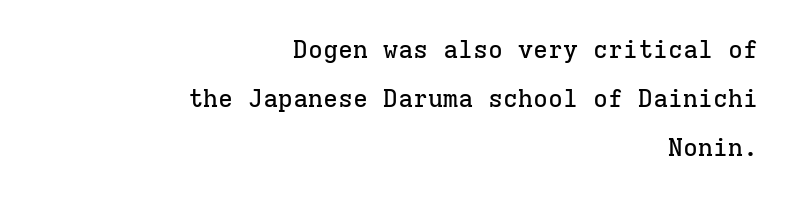
The image shows 25 px text type, upright; set right-aligned, loose line spacing (1.97x), normal letter spacing, not underlined.
